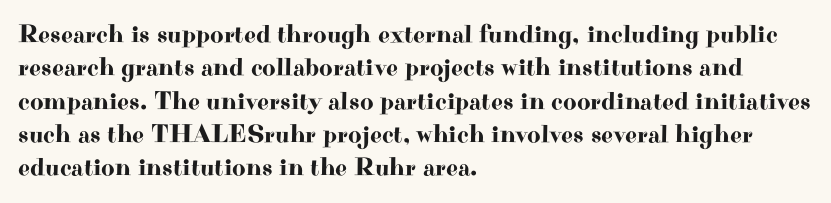
Beneath every word, the page is bare. Evenly set lines give the paragraph a standard silhouette. The compositor pushed each line to the left boundary. Spacing between characters is what you'd get straight out of the box. When letters stand straight like this, we call the style roman or upright.
